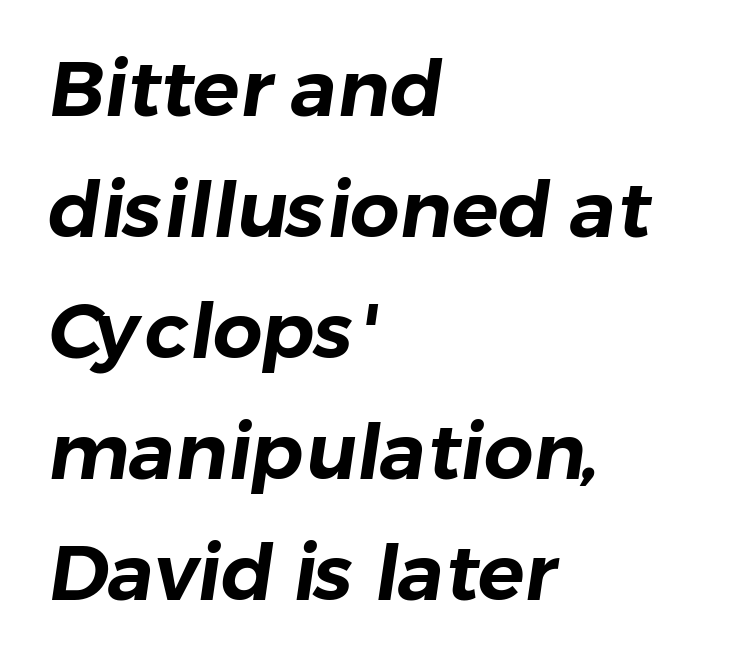
Q: Is the typeface a serif or a sans-serif typeface? A: Sans-serif.
Q: Is the text underlined? A: No.
Q: How is the paragraph aligned? A: Left-aligned.
Q: Is the spacing between letters normal or unusually wide? A: Normal.
Q: Is the spacing between lines tight, normal or loose? A: Normal.
Q: Width (condensed, normal, or wide)? A: Normal.
Q: Stroke contrast? A: Low.
Q: x-height? A: Medium.
Q: Monospaced? A: No.
